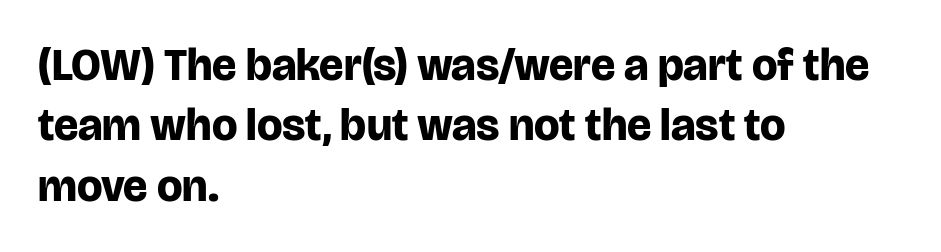
Q: Is the text bold? A: Yes.
Q: Is the text italic (slanted)? A: No, it is upright.
Q: Is the typeface a serif or a sans-serif typeface? A: Sans-serif.
Q: Is the text underlined? A: No.
Q: How is the paragraph aligned? A: Left-aligned.
Q: Is the spacing between letters normal or unusually wide? A: Normal.
Q: Is the spacing between lines tight, normal or loose? A: Normal.
Q: Width (condensed, normal, or wide)? A: Normal.
Q: Stroke contrast? A: Low.
Q: x-height? A: Large.
Q: Monospaced? A: No.
